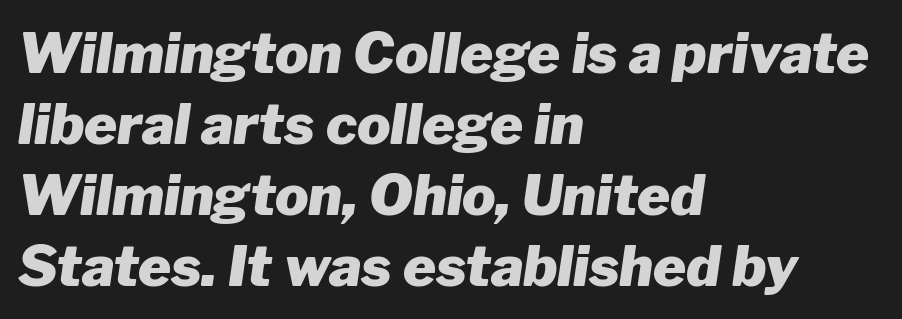
Character widths vary here, with narrow letters taking less room than wide ones. The leading is moderate, giving the passage an even texture. Tracking value appears to be zero — textbook default spacing. Nobody drew a line under any word here.
